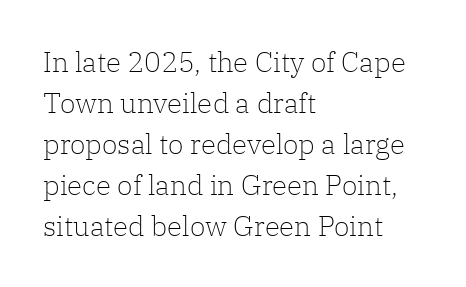
{"serif": "yes", "italic": "no", "bold": "no", "weight": "light", "width": "normal", "stroke_contrast": "low", "x_height": "medium", "monospaced": "no", "underline": "no", "align": "left", "line_spacing": "normal", "line_spacing_ratio": 1.46, "letter_spacing": "normal", "letter_spacing_em": 0.0, "glyph_px": 28}
